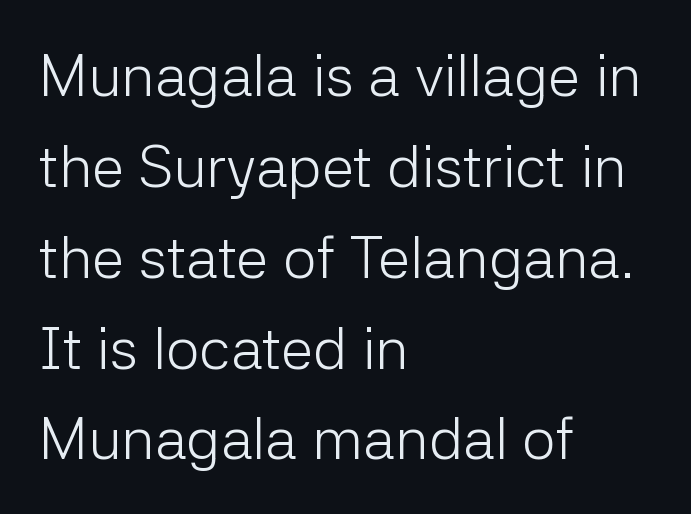
Q: Is the text bold? A: No.
Q: Is the text italic (slanted)? A: No, it is upright.
Q: Is the typeface a serif or a sans-serif typeface? A: Sans-serif.
Q: Is the text underlined? A: No.
Q: How is the paragraph aligned? A: Left-aligned.
Q: Is the spacing between letters normal or unusually wide? A: Normal.
Q: Is the spacing between lines tight, normal or loose? A: Normal.
Q: Width (condensed, normal, or wide)? A: Normal.
Q: Stroke contrast? A: Low.
Q: x-height? A: Medium.
Q: Monospaced? A: No.
